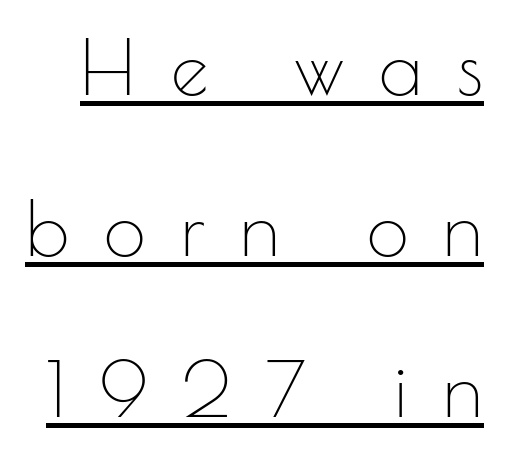
The image shows 75 px thin sans-serif type, upright; set loose line spacing (2.15x), unusually wide letter spacing (+0.47 em), underlined; low stroke contrast and a small x-height.
